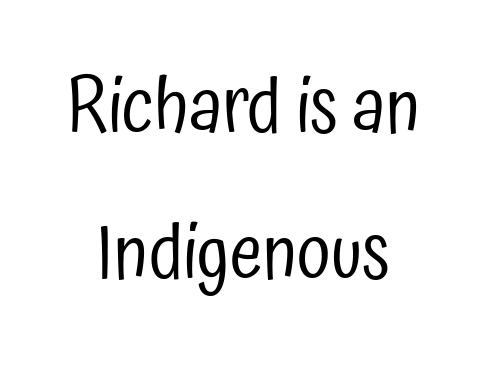
Q: Is the text bold? A: No.
Q: Is the text italic (slanted)? A: No, it is upright.
Q: Is the typeface a serif or a sans-serif typeface? A: Sans-serif.
Q: Is the text underlined? A: No.
Q: Is the spacing between letters normal or unusually wide? A: Normal.
Q: Is the spacing between lines tight, normal or loose? A: Loose.
Q: Width (condensed, normal, or wide)? A: Condensed.
Q: Stroke contrast? A: Low.
Q: x-height? A: Medium.
Q: Monospaced? A: No.
